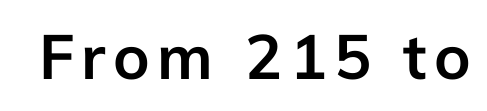
{"serif": "no", "italic": "no", "bold": "yes", "weight": "semibold", "width": "normal", "stroke_contrast": "low", "x_height": "medium", "monospaced": "no", "underline": "no", "glyph_px": 62}
